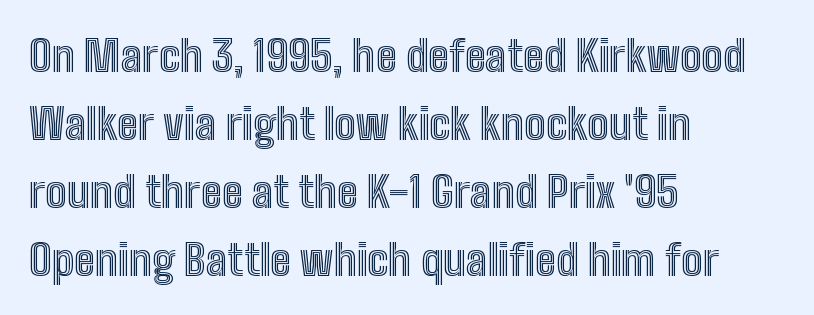
{"italic": "no", "width": "condensed", "x_height": "medium", "monospaced": "no", "underline": "no", "align": "left", "line_spacing": "normal", "line_spacing_ratio": 1.58, "letter_spacing": "normal", "letter_spacing_em": 0.0, "glyph_px": 43}
